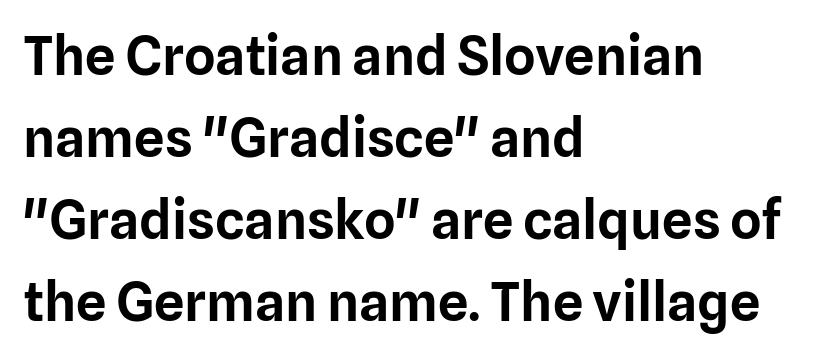
These lines are set flush left with a ragged right edge. Between one letter and the next there's only the usual sliver of space. Unlike italic type, these characters show no tilt at all. No feet cap the strokes, marking this as sans-serif type. Rule under the text: the space is simply empty. The designer left line spacing at the default.
